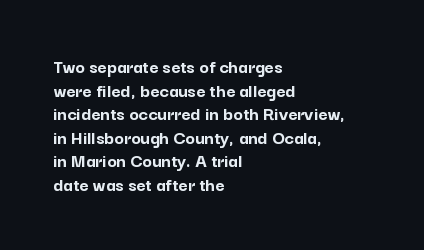
Glance below the letters and you will spot only blank space. Strokes here are thick enough to call this a true bold. When letters stand straight like this, we call the style roman or upright. Inter-character spacing is left at the font's built-in metrics. The ragged edge is on the right, which tells us the setting is flush left.
